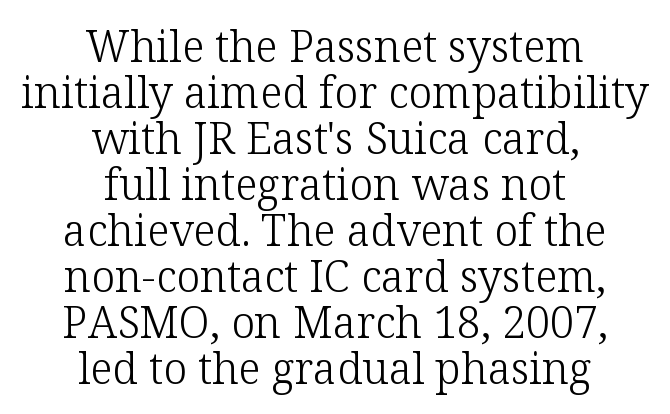
Old-style or modern, the face here clearly has serifs. The type is set solid horizontally, with unmodified tracking. A roman cut, with each character standing at attention. No letter is thick-stroked: the sample isn't bold.
